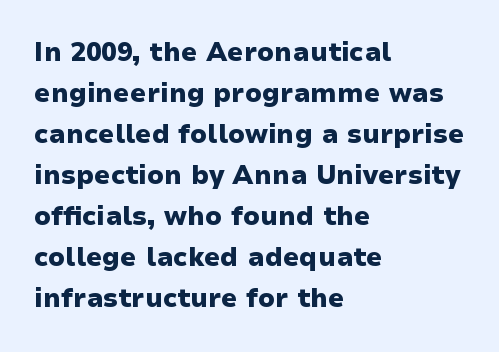
Q: Is the text bold? A: Yes.
Q: Is the text italic (slanted)? A: No, it is upright.
Q: Is the text underlined? A: No.
Q: How is the paragraph aligned? A: Left-aligned.
Q: Is the spacing between letters normal or unusually wide? A: Normal.
Q: Is the spacing between lines tight, normal or loose? A: Normal.
